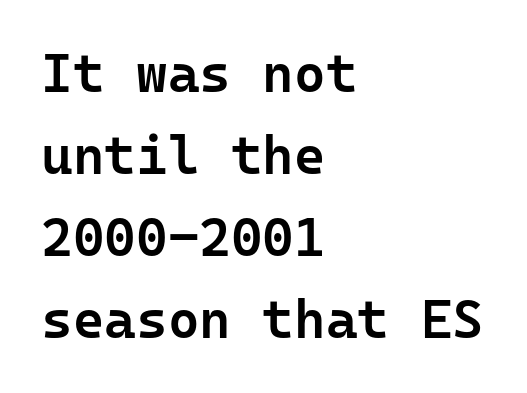
The image shows 54 px semibold sans-serif type, upright, monospaced; set left-aligned, normal line spacing (1.52x), normal letter spacing, not underlined; low stroke contrast and a medium x-height.
